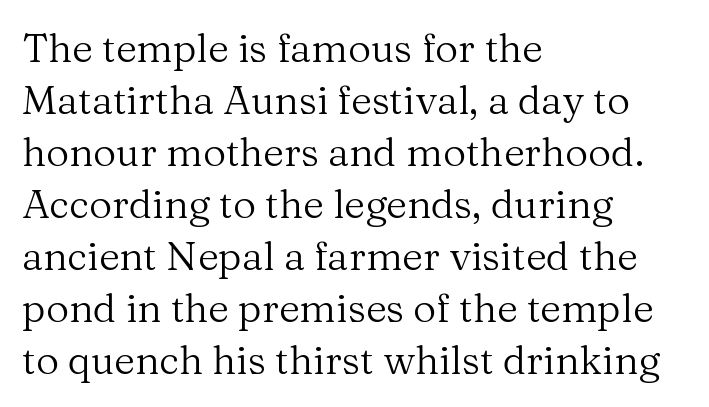
The image shows 40 px regular-weight serif type, upright; set left-aligned, normal line spacing (1.3x), normal letter spacing, not underlined; medium stroke contrast and a medium x-height.
